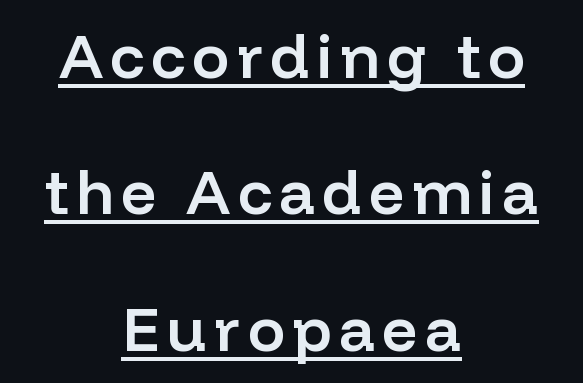
Q: Is the text bold? A: Semi-bold.
Q: Is the text italic (slanted)? A: No, it is upright.
Q: Is the typeface a serif or a sans-serif typeface? A: Sans-serif.
Q: Is the text underlined? A: Yes.
Q: How is the paragraph aligned? A: Centered.
Q: Is the spacing between lines tight, normal or loose? A: Loose.
Q: Width (condensed, normal, or wide)? A: Normal.
Q: Stroke contrast? A: Low.
Q: x-height? A: Medium.
Q: Monospaced? A: No.
